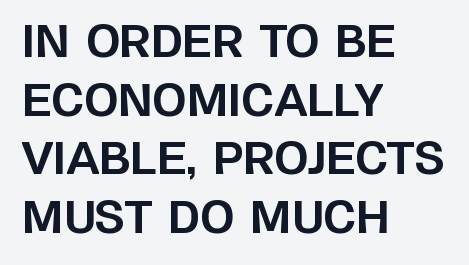
Q: Is the text bold? A: Yes.
Q: Is the text italic (slanted)? A: No, it is upright.
Q: Is the typeface a serif or a sans-serif typeface? A: Sans-serif.
Q: Is the text underlined? A: No.
Q: How is the paragraph aligned? A: Left-aligned.
Q: Is the spacing between letters normal or unusually wide? A: Normal.
Q: Is the spacing between lines tight, normal or loose? A: Normal.
Q: Width (condensed, normal, or wide)? A: Normal.
Q: Stroke contrast? A: Low.
Q: x-height? A: Large.
Q: Monospaced? A: No.
